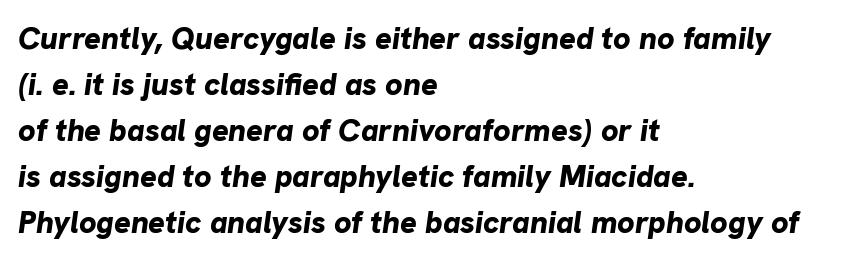
The image shows 31 px bold type, italic (leaning right); set left-aligned, normal line spacing (1.48x), normal letter spacing, not underlined; low stroke contrast and a medium x-height.
